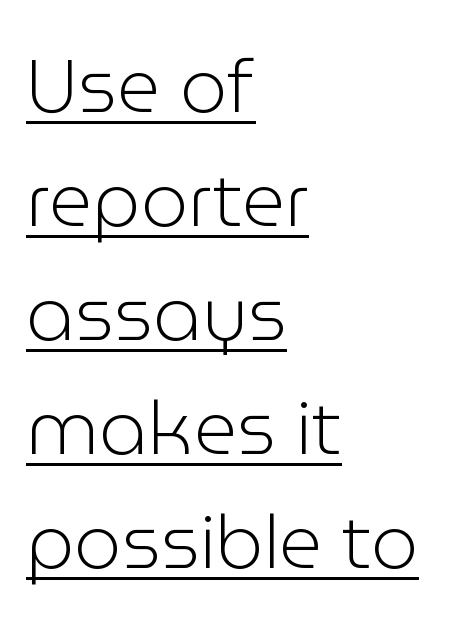
{"serif": "no", "italic": "no", "bold": "no", "weight": "light", "width": "normal", "stroke_contrast": "low", "x_height": "medium", "monospaced": "no", "underline": "yes", "align": "left", "line_spacing": "normal", "line_spacing_ratio": 1.52, "letter_spacing": "normal", "letter_spacing_em": 0.0, "glyph_px": 75}
